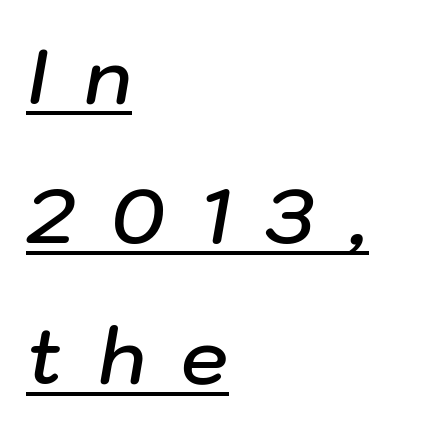
Q: Is the text bold? A: Semi-bold.
Q: Is the text italic (slanted)? A: Yes, it leans right by about 10 degrees.
Q: Is the text underlined? A: Yes.
Q: How is the paragraph aligned? A: Left-aligned.
Q: Is the spacing between letters normal or unusually wide? A: Unusually wide.
Q: Width (condensed, normal, or wide)? A: Normal.
Q: Stroke contrast? A: Low.
Q: x-height? A: Medium.
Q: Monospaced? A: No.
